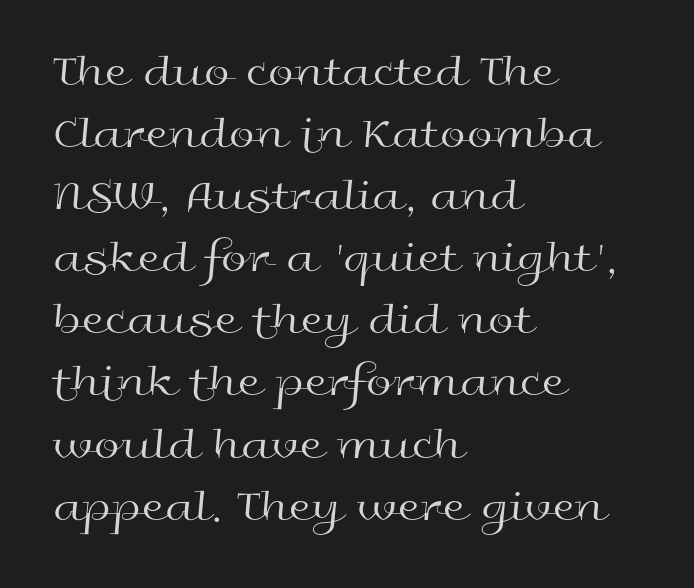
{"serif": "no", "italic": "no", "bold": "no", "weight": "regular", "width": "wide", "x_height": "medium", "monospaced": "no", "underline": "no", "align": "left", "line_spacing": "normal", "line_spacing_ratio": 1.35, "letter_spacing": "normal", "letter_spacing_em": 0.0, "glyph_px": 46}
